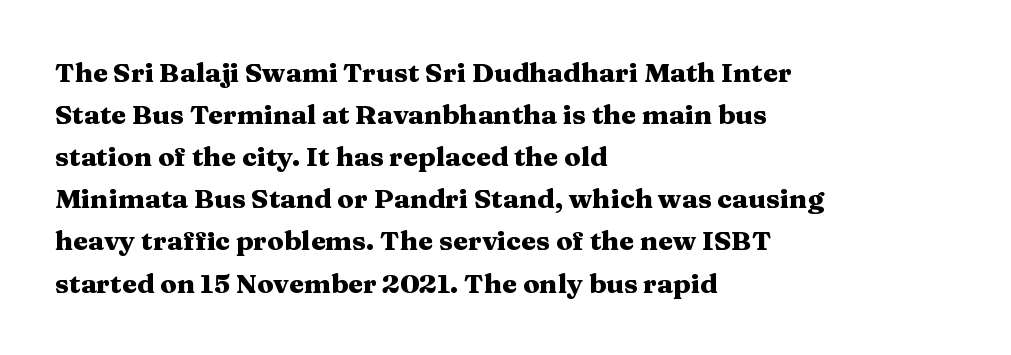
The image shows 27 px bold type, upright; set left-aligned, normal line spacing (1.56x), normal letter spacing, not underlined.
